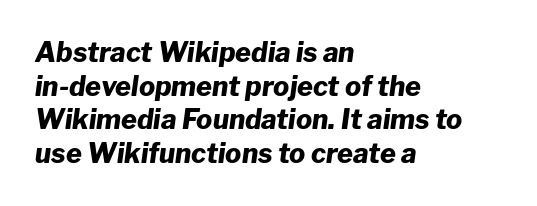
The image shows 27 px bold type, italic (leaning right); set left-aligned, normal line spacing (1.25x), normal letter spacing, not underlined.
